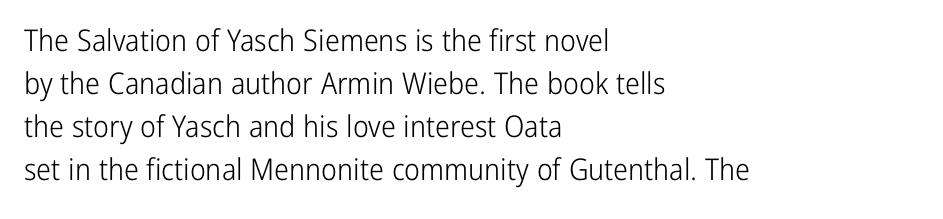
Looks like regular typesetting: each glyph gets only the width it needs. Ordinary non-slanted type is in use. What stands out about the letter spacing? Nothing — it is the standard amount. On a weight scale, this lands at 450 or below. Nobody drew a line under any word here. This block has exactly the height ordinary leading produces.
